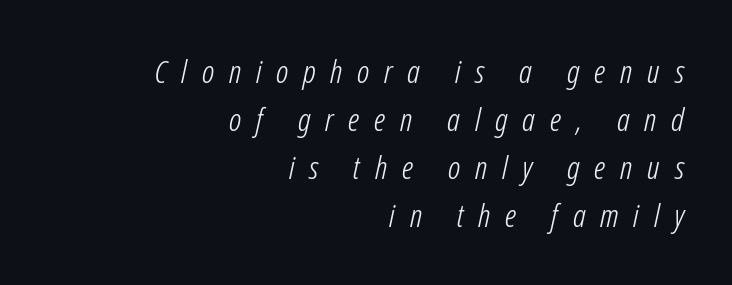
Q: Is the text bold? A: No.
Q: Is the text italic (slanted)? A: Yes, it leans right by about 12 degrees.
Q: Is the text underlined? A: No.
Q: How is the paragraph aligned? A: Right-aligned.
Q: Is the spacing between letters normal or unusually wide? A: Unusually wide.
Q: Is the spacing between lines tight, normal or loose? A: Normal.
Q: Width (condensed, normal, or wide)? A: Condensed.
Q: Stroke contrast? A: Low.
Q: x-height? A: Medium.
Q: Monospaced? A: No.
